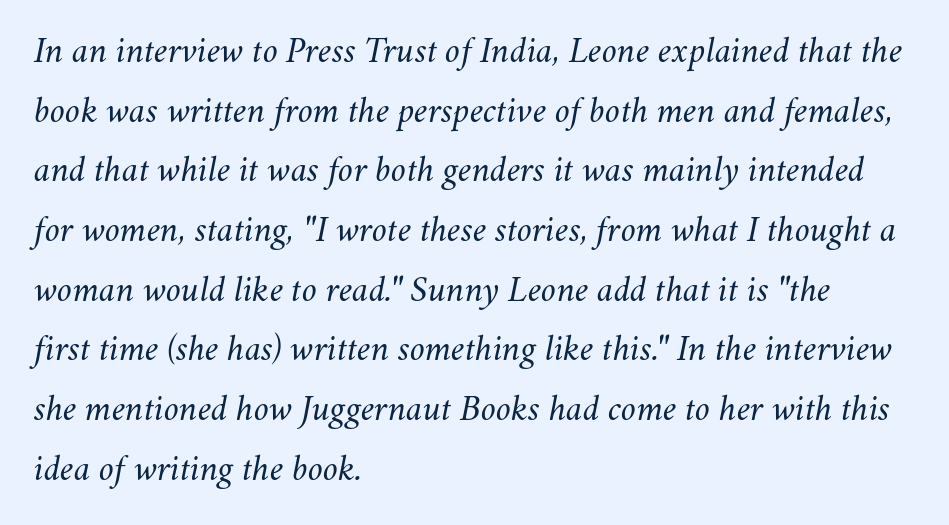
The image shows 38 px light type, italic (leaning right); set left-aligned, normal line spacing (1.57x), normal letter spacing, not underlined; medium stroke contrast and a small x-height.
